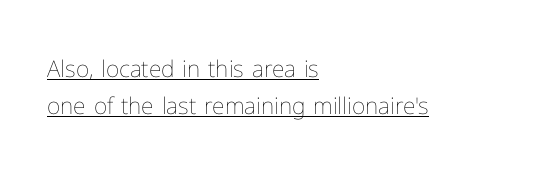
The text block is weighted toward the left margin, trailing off unevenly rightward. The gaps between neighbouring characters are ordinary and unremarkable. Compared with a typical body face, this is equally light or lighter still. The rendering uses the underline text-decoration. Line spacing here is normal.
